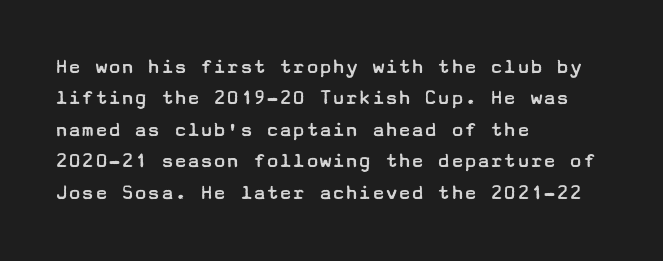
Q: Is the text bold? A: No.
Q: Is the text italic (slanted)? A: No, it is upright.
Q: Is the text underlined? A: No.
Q: How is the paragraph aligned? A: Left-aligned.
Q: Is the spacing between letters normal or unusually wide? A: Normal.
Q: Is the spacing between lines tight, normal or loose? A: Normal.
